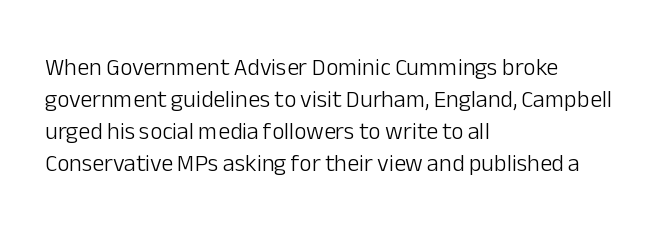
{"italic": "no", "bold": "no", "underline": "no", "align": "left", "line_spacing": "normal", "line_spacing_ratio": 1.33, "letter_spacing": "normal", "letter_spacing_em": 0.0, "glyph_px": 24}
